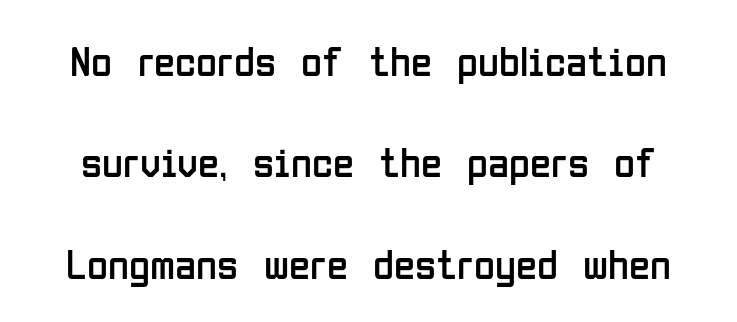
{"serif": "no", "italic": "no", "bold": "no", "weight": "regular", "width": "condensed", "stroke_contrast": "low", "x_height": "medium", "monospaced": "no", "underline": "no", "line_spacing": "loose", "line_spacing_ratio": 2.36, "letter_spacing": "normal", "letter_spacing_em": 0.0, "glyph_px": 43}
